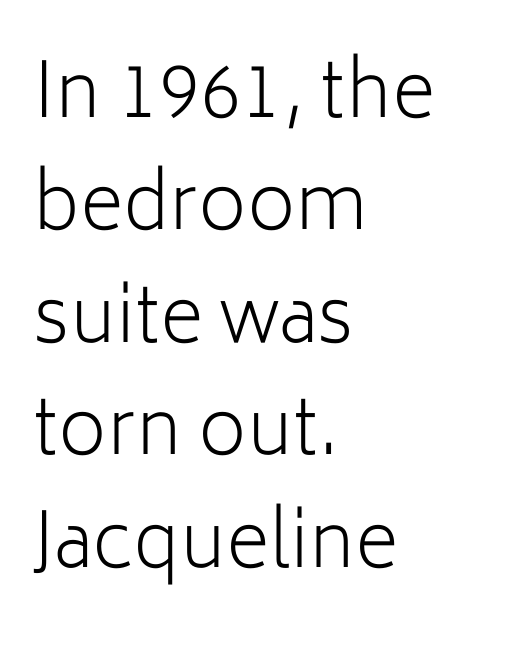
Q: Is the text bold? A: No.
Q: Is the text italic (slanted)? A: No, it is upright.
Q: Is the typeface a serif or a sans-serif typeface? A: Sans-serif.
Q: Is the text underlined? A: No.
Q: How is the paragraph aligned? A: Left-aligned.
Q: Is the spacing between letters normal or unusually wide? A: Normal.
Q: Is the spacing between lines tight, normal or loose? A: Normal.
Q: Width (condensed, normal, or wide)? A: Normal.
Q: Stroke contrast? A: Low.
Q: x-height? A: Medium.
Q: Monospaced? A: No.
